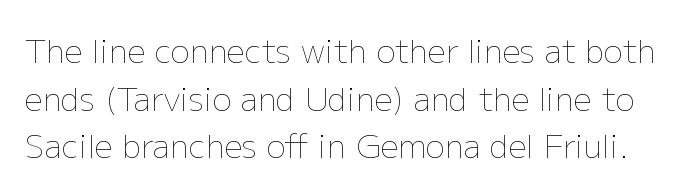
Q: Is the text bold? A: No.
Q: Is the text italic (slanted)? A: No, it is upright.
Q: Is the text underlined? A: No.
Q: Is the spacing between letters normal or unusually wide? A: Normal.
Q: Is the spacing between lines tight, normal or loose? A: Normal.
Q: Width (condensed, normal, or wide)? A: Normal.
Q: Stroke contrast? A: Low.
Q: x-height? A: Medium.
Q: Monospaced? A: No.
